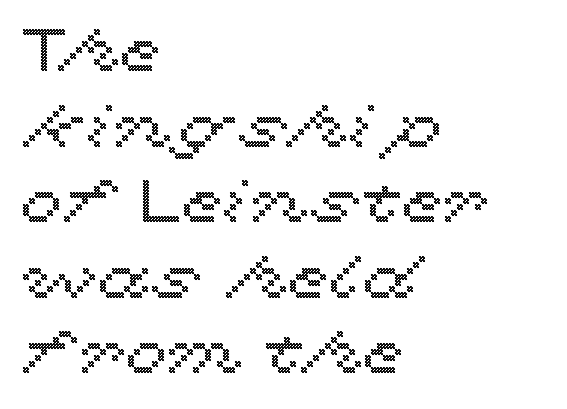
Q: Is the text italic (slanted)? A: Yes.
Q: Is the text underlined? A: No.
Q: How is the paragraph aligned? A: Left-aligned.
Q: Is the spacing between letters normal or unusually wide? A: Normal.
Q: Is the spacing between lines tight, normal or loose? A: Normal.
Q: Width (condensed, normal, or wide)? A: Wide.
Q: x-height? A: Medium.
Q: Monospaced? A: No.
